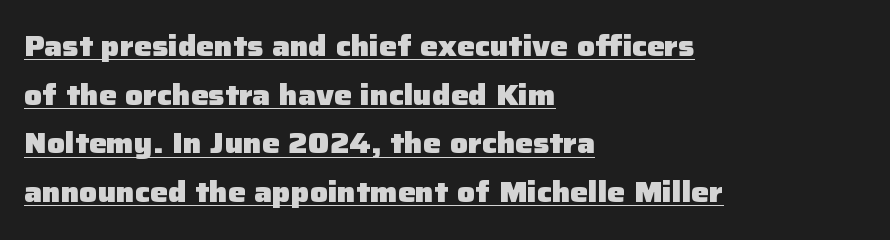
The image shows 28 px heavy sans-serif type, upright; set left-aligned, line spacing 1.74x, normal letter spacing, underlined; low stroke contrast and a medium x-height.
